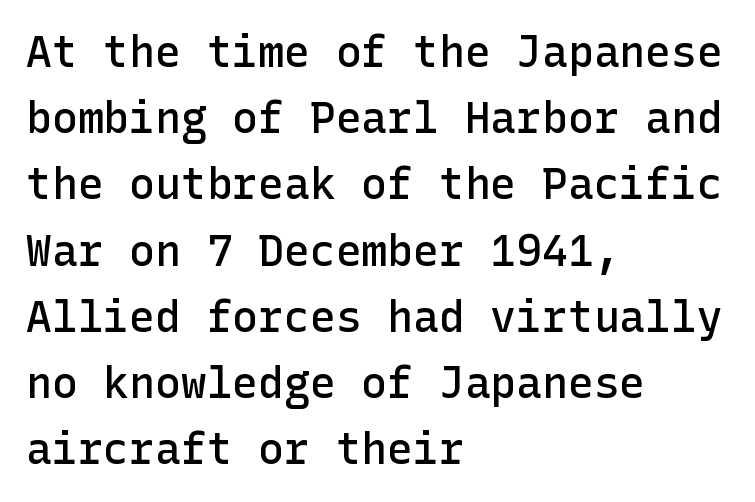
The image shows 43 px semibold sans-serif type, upright; set left-aligned, normal line spacing (1.54x), normal letter spacing, not underlined; low stroke contrast and a medium x-height.
